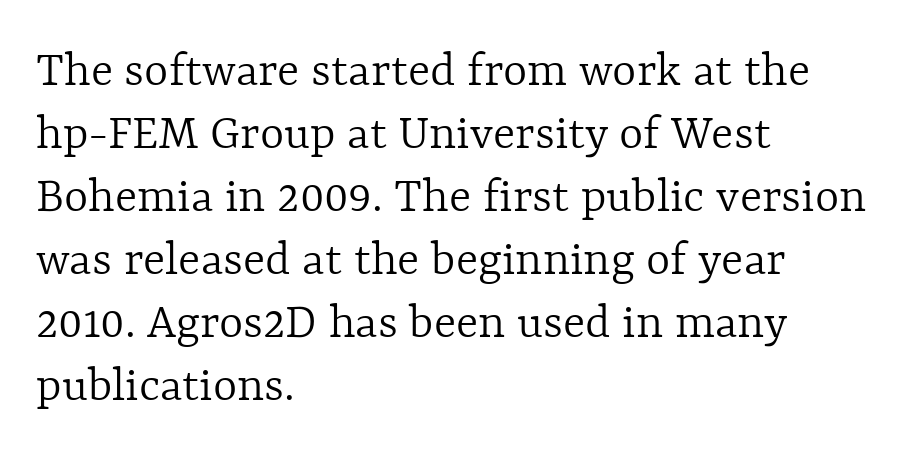
{"italic": "no", "bold": "no", "weight": "light", "width": "normal", "x_height": "medium", "monospaced": "no", "underline": "no", "align": "left", "line_spacing_ratio": 1.21, "letter_spacing": "normal", "letter_spacing_em": 0.0, "glyph_px": 52}
